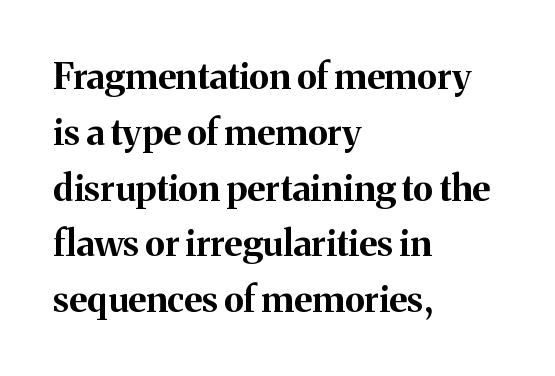
{"serif": "yes", "italic": "no", "bold": "yes", "weight": "bold", "width": "normal", "stroke_contrast": "medium", "x_height": "medium", "monospaced": "no", "underline": "no", "align": "left", "line_spacing": "normal", "line_spacing_ratio": 1.55, "letter_spacing": "normal", "letter_spacing_em": 0.0, "glyph_px": 36}
